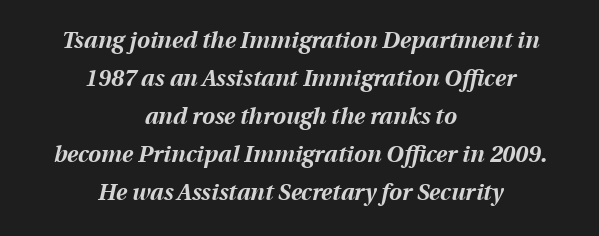
{"italic": "yes", "lean": "right", "slant_degrees": 13, "bold": "yes", "underline": "no", "align": "center", "line_spacing": "normal", "line_spacing_ratio": 1.65, "letter_spacing": "normal", "letter_spacing_em": 0.0, "glyph_px": 23}
